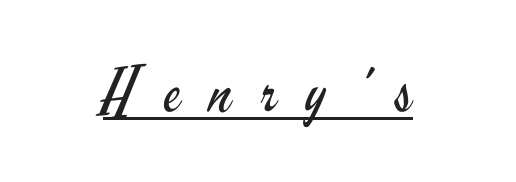
Q: Is the text bold? A: No.
Q: Is the text italic (slanted)? A: Yes.
Q: Is the typeface a serif or a sans-serif typeface? A: Sans-serif.
Q: Is the text underlined? A: Yes.
Q: How is the paragraph aligned? A: Centered.
Q: Is the spacing between letters normal or unusually wide? A: Unusually wide.
Q: Width (condensed, normal, or wide)? A: Condensed.
Q: Stroke contrast? A: Low.
Q: x-height? A: Small.
Q: Monospaced? A: No.
